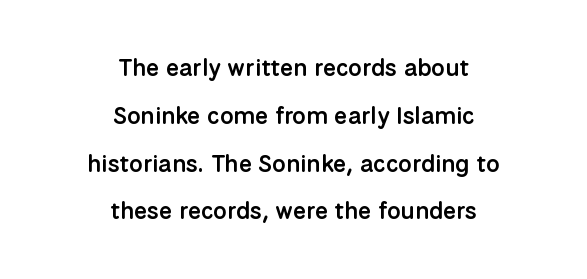
The image shows 24 px text type, upright; set centered, loose line spacing (1.99x), normal letter spacing, not underlined.
